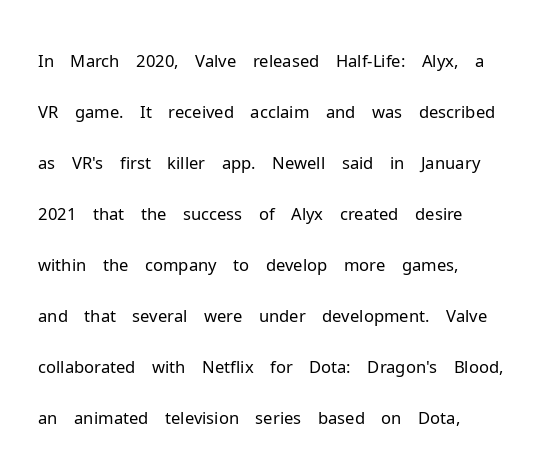
Q: Is the text bold? A: No.
Q: Is the text italic (slanted)? A: No, it is upright.
Q: Is the typeface a serif or a sans-serif typeface? A: Sans-serif.
Q: Is the text underlined? A: No.
Q: Is the spacing between letters normal or unusually wide? A: Normal.
Q: Is the spacing between lines tight, normal or loose? A: Normal.
Q: Width (condensed, normal, or wide)? A: Normal.
Q: Stroke contrast? A: Low.
Q: x-height? A: Medium.
Q: Monospaced? A: No.
